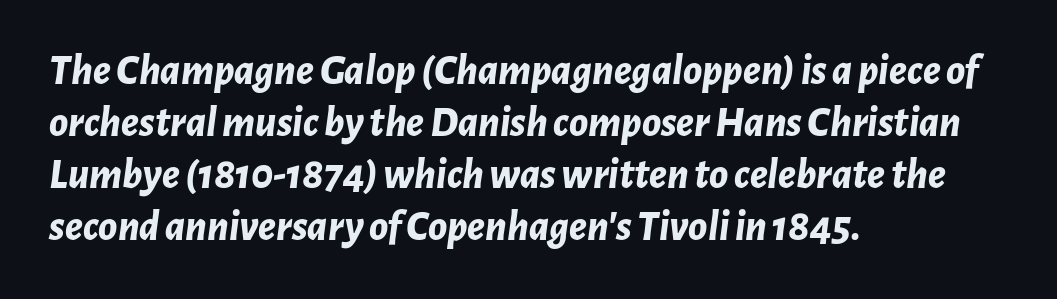
Each row of text sits above clean, open space. The rendering uses natural spacing where letterforms have individual widths. Students, note that the glyphs here touch the page at normal intervals. Set as a true bold cut, around the 700 mark. These lines stack with their left ends in a neat column. Is the type slanted? Yes — the strokes lean at a clear angle.
